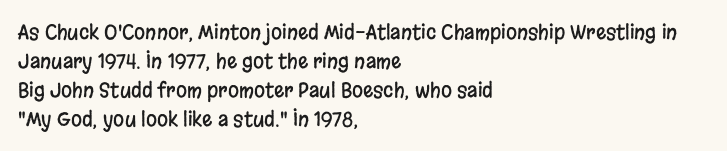
The image shows 20 px text type, upright; set left-aligned, normal line spacing (1.45x), normal letter spacing, not underlined.
